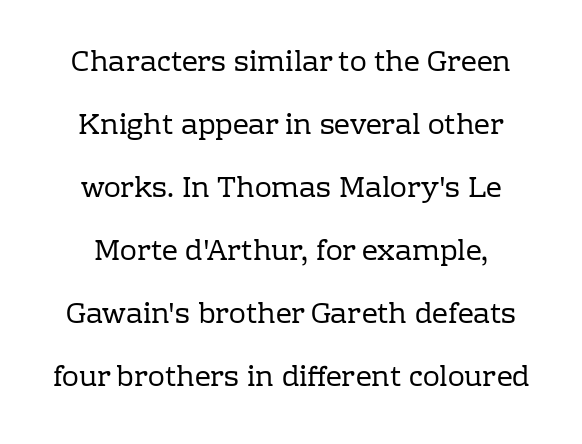
Q: Is the text bold? A: No.
Q: Is the text italic (slanted)? A: No, it is upright.
Q: Is the typeface a serif or a sans-serif typeface? A: Serif.
Q: Is the text underlined? A: No.
Q: How is the paragraph aligned? A: Centered.
Q: Is the spacing between letters normal or unusually wide? A: Normal.
Q: Is the spacing between lines tight, normal or loose? A: Loose.
Q: Width (condensed, normal, or wide)? A: Normal.
Q: Stroke contrast? A: Low.
Q: x-height? A: Medium.
Q: Monospaced? A: No.
